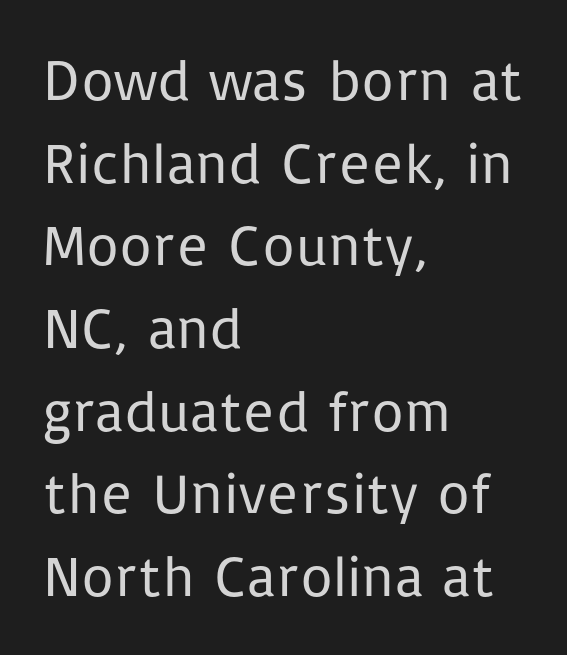
{"serif": "no", "italic": "no", "bold": "no", "weight": "regular", "width": "normal", "stroke_contrast": "low", "x_height": "medium", "monospaced": "no", "underline": "no", "align": "left", "line_spacing": "normal", "line_spacing_ratio": 1.45, "letter_spacing": "normal", "letter_spacing_em": 0.0, "glyph_px": 57}
